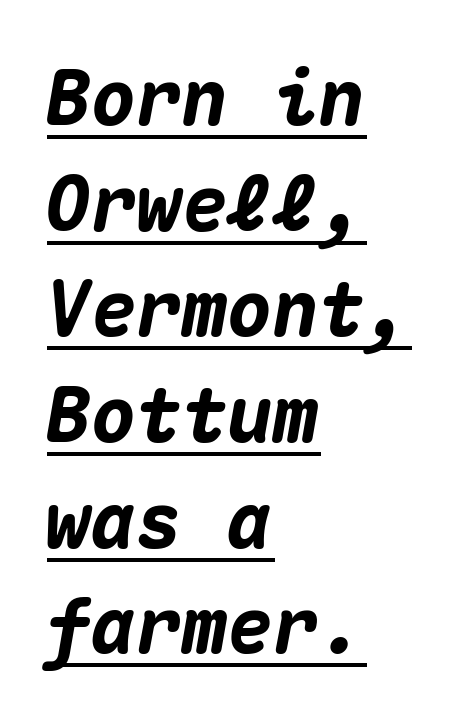
{"italic": "yes", "lean": "right", "slant_degrees": 10, "bold": "yes", "weight": "heavy", "width": "normal", "stroke_contrast": "medium", "x_height": "medium", "monospaced": "yes", "underline": "yes", "align": "left", "line_spacing": "normal", "line_spacing_ratio": 1.39, "letter_spacing": "normal", "letter_spacing_em": 0.0, "glyph_px": 76}
